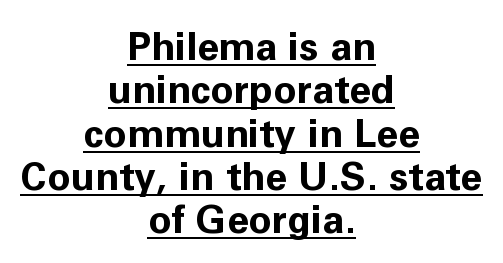
The image shows 39 px bold sans-serif type, upright; set centered, tight line spacing (1.11x), normal letter spacing, underlined; low stroke contrast and a medium x-height.
